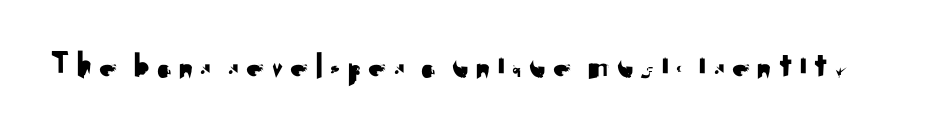
The image shows 37 px sans-serif type, upright; set not underlined; medium stroke contrast and a small x-height.
